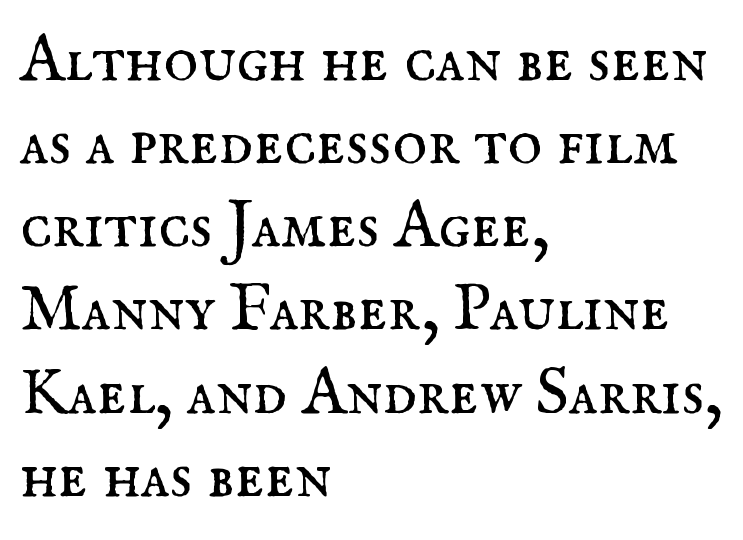
The image shows 66 px regular-weight serif type, upright; set left-aligned, normal line spacing (1.26x), normal letter spacing, not underlined; medium stroke contrast and a small x-height.
